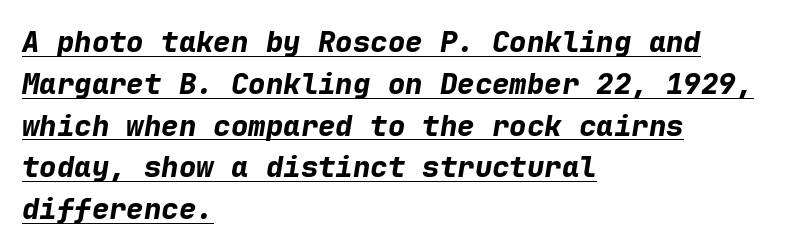
{"italic": "yes", "lean": "right", "slant_degrees": 9, "bold": "yes", "weight": "bold", "width": "normal", "stroke_contrast": "low", "x_height": "medium", "monospaced": "yes", "underline": "yes", "align": "left", "line_spacing": "normal", "line_spacing_ratio": 1.44, "letter_spacing": "normal", "letter_spacing_em": 0.0, "glyph_px": 29}
